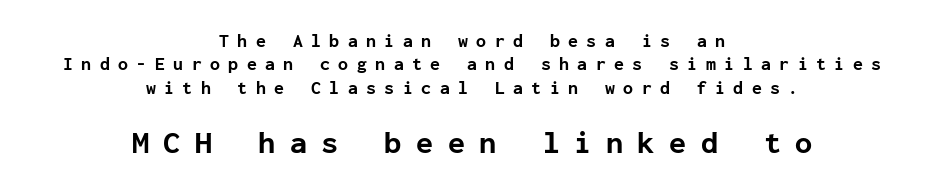
The image shows 31 px bold sans-serif type, upright, monospaced; set centered, normal line spacing (1.3x), unusually wide letter spacing (+0.47 em), not underlined; the second (bottom) block is 1.72x larger; low stroke contrast and a medium x-height.
